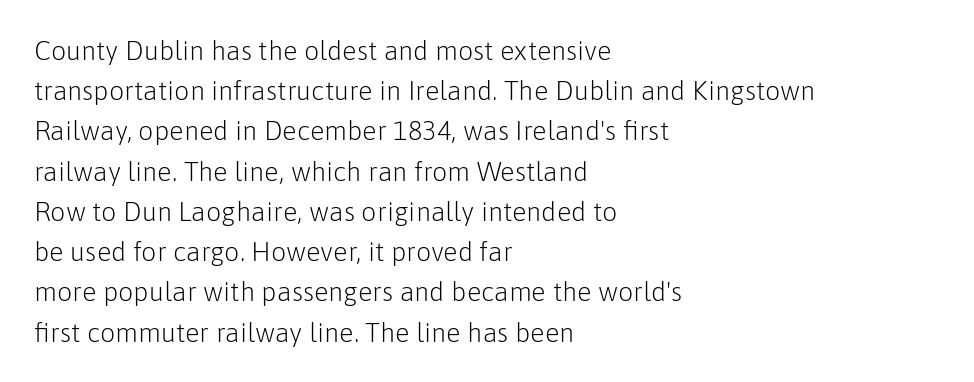
The paragraph shown leans on its left margin. Has an underline been added? It has not. The font's upright variant was chosen for this text. The cut favours lightness, reaching ordinary text weight at its darkest.
